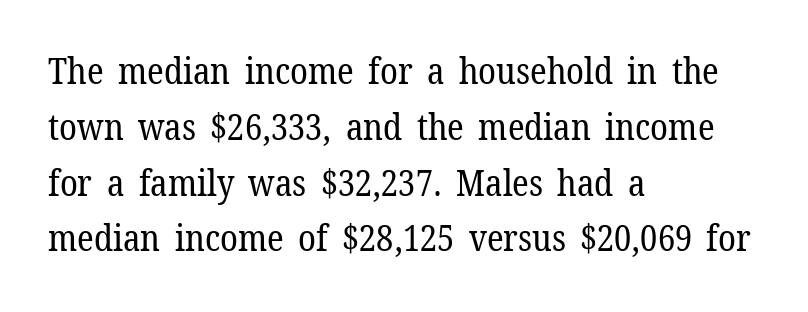
The zone under the glyphs is completely vacant. Unlike a clean sans, this face finishes its strokes with serifs. Varying glyph widths throughout — classic text-font behaviour. The typesetter chose a ragged-right arrangement here. Is the letter spacing exaggerated? No — it looks like the ordinary default.
